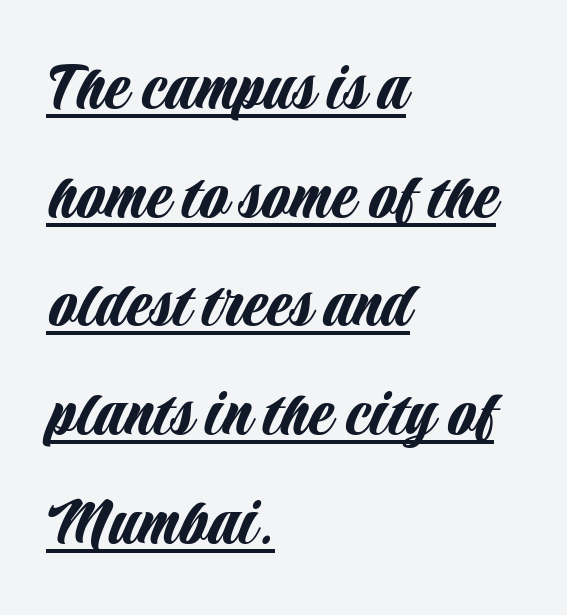
Q: Is the text italic (slanted)? A: Yes.
Q: Is the typeface a serif or a sans-serif typeface? A: Sans-serif.
Q: Is the text underlined? A: Yes.
Q: How is the paragraph aligned? A: Left-aligned.
Q: Is the spacing between letters normal or unusually wide? A: Normal.
Q: Is the spacing between lines tight, normal or loose? A: Normal.
Q: Width (condensed, normal, or wide)? A: Condensed.
Q: Stroke contrast? A: Low.
Q: x-height? A: Large.
Q: Monospaced? A: No.
